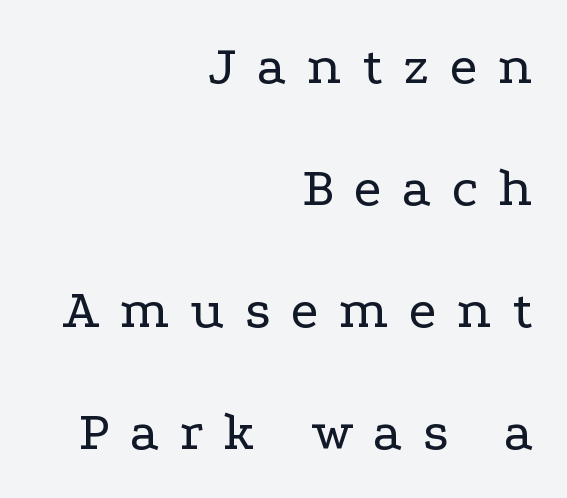
{"serif": "yes", "italic": "no", "bold": "no", "weight": "regular", "width": "wide", "stroke_contrast": "low", "x_height": "medium", "monospaced": "no", "underline": "no", "align": "right", "line_spacing": "loose", "line_spacing_ratio": 2.18, "letter_spacing": "wide", "letter_spacing_em": 0.37, "glyph_px": 56}
